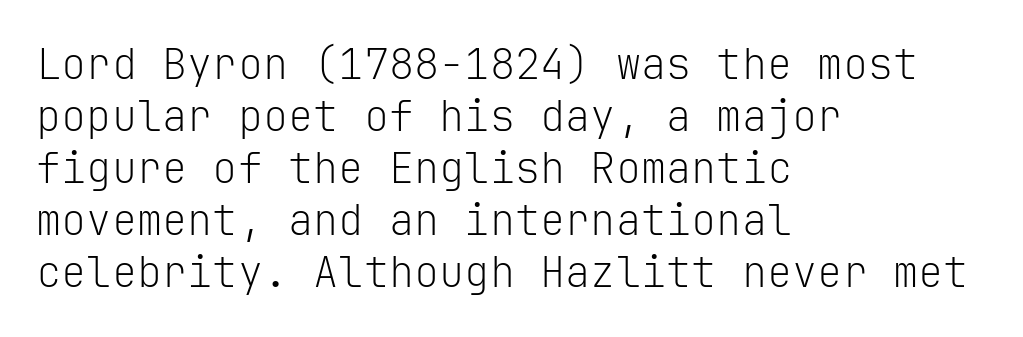
Nothing unusual about the tracking: characters are spaced as the font intends. You can tell it's not italic because the verticals are truly vertical. The baseline area is clear. The characters display no serif detailing; their extremities are plain. Compared with a typical body face, this is equally light or lighter still. Leftover space on each line is placed entirely after the last word.
